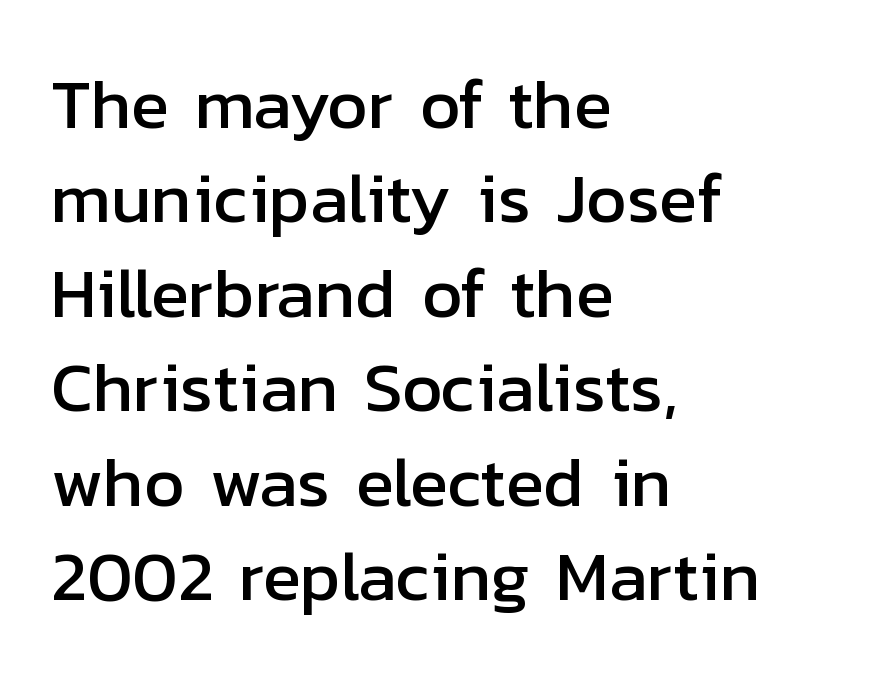
{"serif": "no", "italic": "no", "width": "normal", "stroke_contrast": "low", "x_height": "medium", "monospaced": "no", "underline": "no", "align": "left", "line_spacing": "normal", "line_spacing_ratio": 1.35, "letter_spacing": "normal", "letter_spacing_em": 0.0, "glyph_px": 70}
